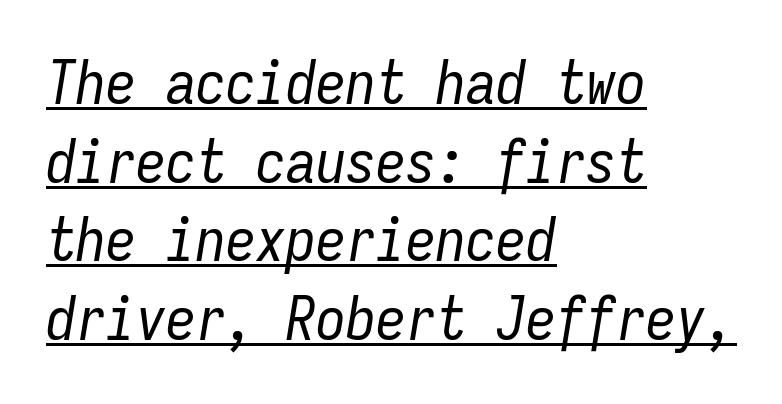
The image shows 60 px regular-weight, condensed type, italic (leaning right), monospaced; set left-aligned, normal line spacing (1.31x), normal letter spacing, underlined; low stroke contrast and a medium x-height.
